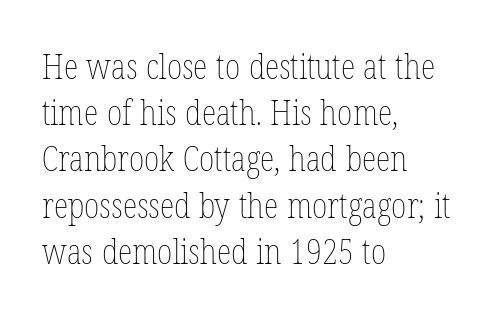
The image shows 34 px thin, condensed type, upright; set left-aligned, normal line spacing (1.36x), normal letter spacing, not underlined; low stroke contrast and a medium x-height.
